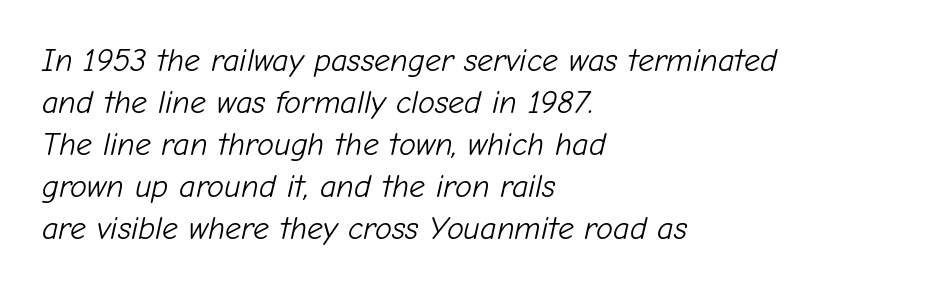
Think standard paragraph weight, or any step lighter than that. Proportional: the letters do not fall into vertical columns. Italic? Definitely — the glyphs are oblique. Underline: absent. What stands out about the letter spacing? Nothing — it is the standard amount.
